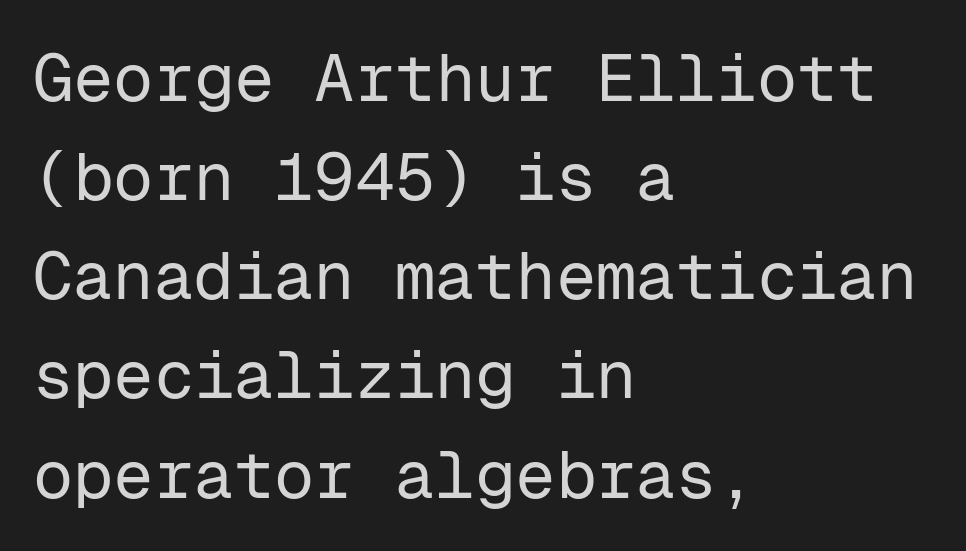
Underlining? Definitely not there. Nobody touched the tracking dial on this one. The passage is arranged the way most books set body copy — flush left. The rendering uses typewriter-style spacing with identical character cells.
